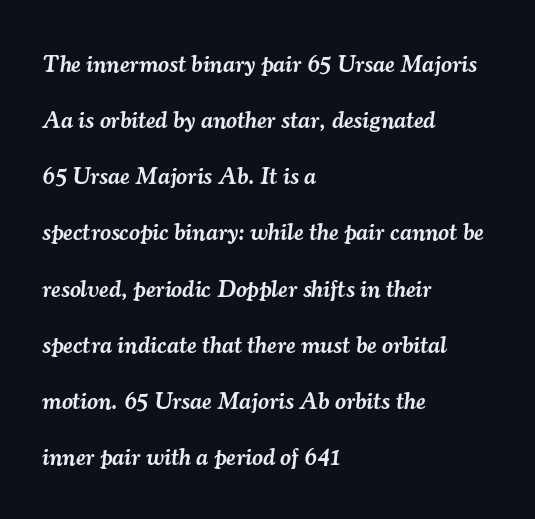
The image shows 24 px text type, italic (leaning right); set left-aligned, loose line spacing (2.34x), normal letter spacing, not underlined.
